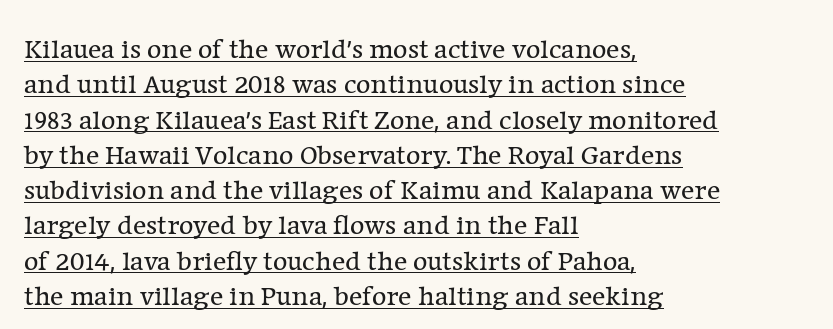
Q: Is the text bold? A: No.
Q: Is the text italic (slanted)? A: No, it is upright.
Q: Is the typeface a serif or a sans-serif typeface? A: Serif.
Q: Is the text underlined? A: Yes.
Q: How is the paragraph aligned? A: Left-aligned.
Q: Is the spacing between letters normal or unusually wide? A: Normal.
Q: Is the spacing between lines tight, normal or loose? A: Normal.
Q: Width (condensed, normal, or wide)? A: Normal.
Q: Stroke contrast? A: Low.
Q: x-height? A: Medium.
Q: Monospaced? A: No.
